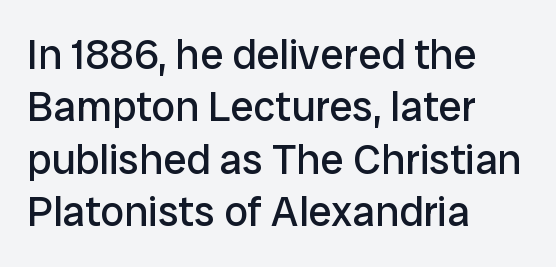
{"serif": "no", "italic": "no", "bold": "no", "weight": "regular", "width": "normal", "stroke_contrast": "low", "x_height": "medium", "monospaced": "no", "underline": "no", "align": "left", "line_spacing": "normal", "line_spacing_ratio": 1.25, "letter_spacing": "normal", "letter_spacing_em": 0.0, "glyph_px": 42}
